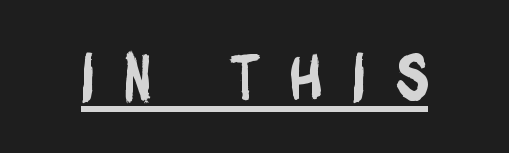
The image shows 65 px condensed sans-serif type; set unusually wide letter spacing (+0.47 em), underlined; low stroke contrast and a large x-height.
